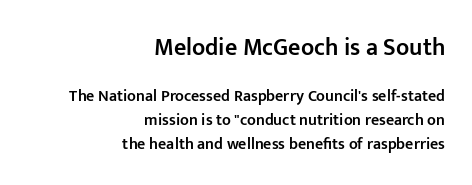
A roman cut, with each character standing at attention. Moderately thickened strokes mark this as semibold type. Where is the straight margin? On the right. Compared with typical body copy, the letter spacing here is the same. Beneath every word, the page is bare.
